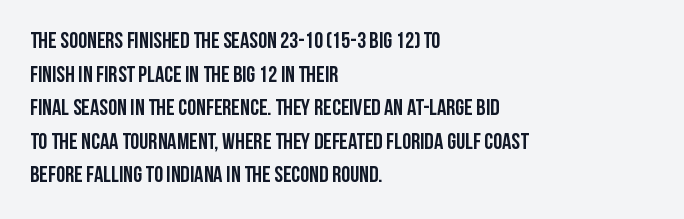
{"italic": "no", "bold": "yes", "underline": "no", "align": "left", "line_spacing": "normal", "line_spacing_ratio": 1.46, "letter_spacing": "normal", "letter_spacing_em": 0.0, "glyph_px": 23}
